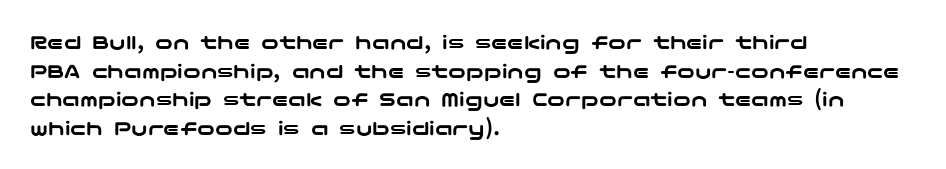
The image shows 22 px text type, upright; set left-aligned, normal line spacing (1.3x), normal letter spacing, not underlined.
